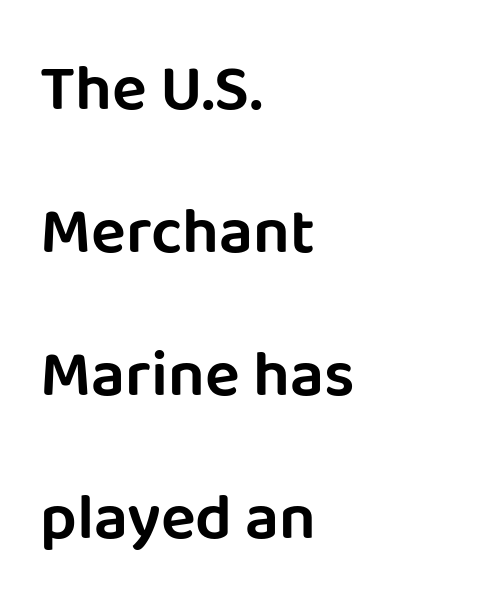
Q: Is the text italic (slanted)? A: No, it is upright.
Q: Is the typeface a serif or a sans-serif typeface? A: Sans-serif.
Q: Is the text underlined? A: No.
Q: How is the paragraph aligned? A: Left-aligned.
Q: Is the spacing between letters normal or unusually wide? A: Normal.
Q: Is the spacing between lines tight, normal or loose? A: Loose.
Q: Width (condensed, normal, or wide)? A: Normal.
Q: Stroke contrast? A: Low.
Q: x-height? A: Large.
Q: Monospaced? A: No.
